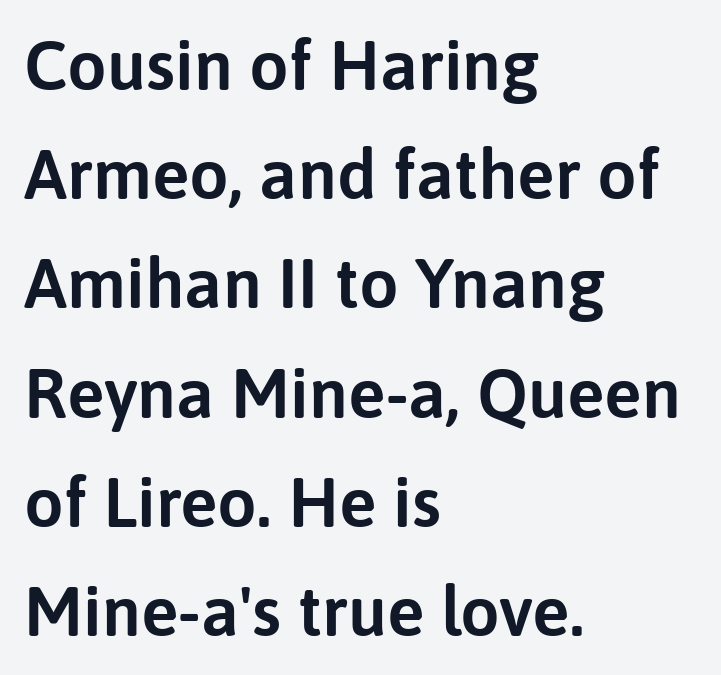
{"serif": "no", "italic": "no", "width": "normal", "stroke_contrast": "low", "x_height": "medium", "monospaced": "no", "underline": "no", "align": "left", "line_spacing": "normal", "line_spacing_ratio": 1.56, "letter_spacing": "normal", "letter_spacing_em": 0.0, "glyph_px": 70}
